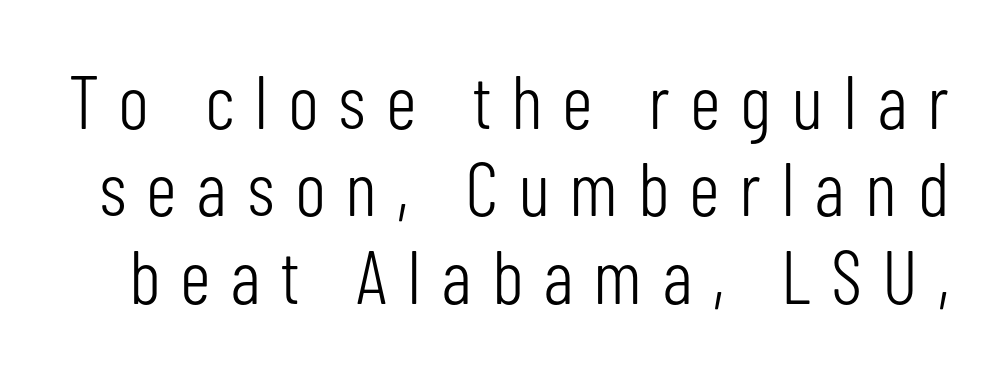
Q: Is the text bold? A: No.
Q: Is the text italic (slanted)? A: No, it is upright.
Q: Is the typeface a serif or a sans-serif typeface? A: Sans-serif.
Q: Is the text underlined? A: No.
Q: Is the spacing between letters normal or unusually wide? A: Unusually wide.
Q: Is the spacing between lines tight, normal or loose? A: Tight.
Q: Width (condensed, normal, or wide)? A: Condensed.
Q: Stroke contrast? A: Low.
Q: x-height? A: Medium.
Q: Monospaced? A: No.
